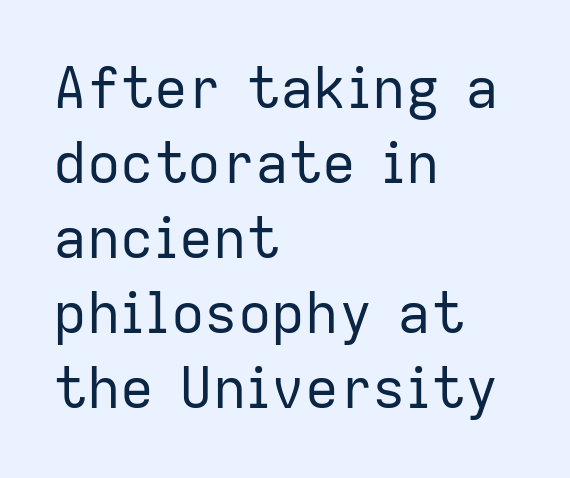
Each stroke keeps to a modest, everyday thickness or less. The setting favours the left margin, as ordinary paragraphs usually do. Does the type have serifs? No, each stem ends abruptly. Descender tails drop into unmarked territory. The passage shown has conventional tracking throughout. Vertical spacing — default.
